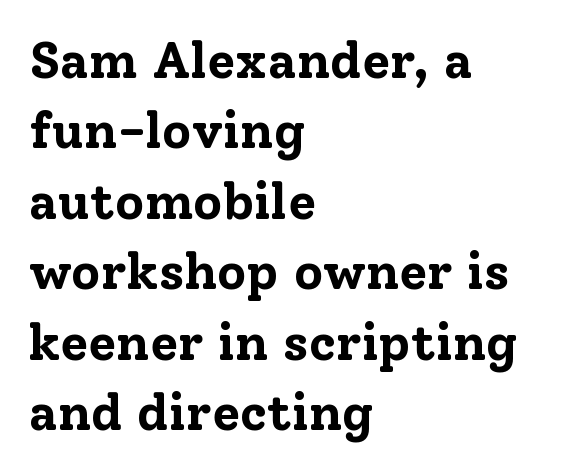
The image shows 51 px bold serif type, upright; set left-aligned, normal line spacing (1.38x), normal letter spacing, not underlined; low stroke contrast and a medium x-height.
